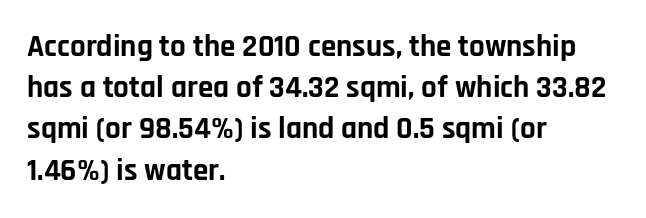
Q: Is the text bold? A: Yes.
Q: Is the text italic (slanted)? A: No, it is upright.
Q: Is the typeface a serif or a sans-serif typeface? A: Sans-serif.
Q: Is the text underlined? A: No.
Q: How is the paragraph aligned? A: Left-aligned.
Q: Is the spacing between letters normal or unusually wide? A: Normal.
Q: Is the spacing between lines tight, normal or loose? A: Normal.
Q: Width (condensed, normal, or wide)? A: Normal.
Q: Stroke contrast? A: Low.
Q: x-height? A: Large.
Q: Monospaced? A: No.
